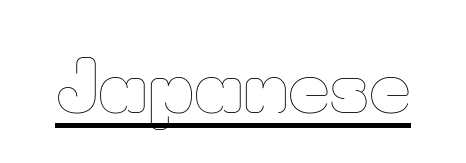
The image shows 72 px thin type, upright; set normal letter spacing, underlined; low stroke contrast and a small x-height.
